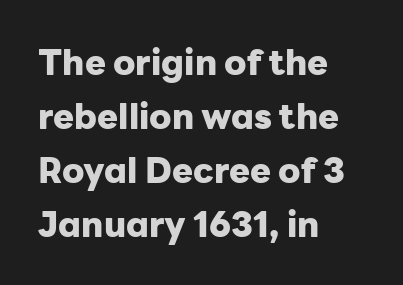
Italic: no, the glyphs are upright roman. A sans-serif font was chosen for this passage. The passage shown is emphatically bold. Summary of vertical rhythm: regular, with standard interline spacing. Has an underline been added? It has not.
